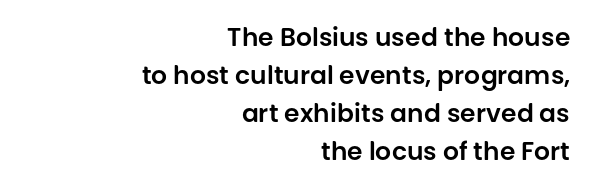
Q: Is the text italic (slanted)? A: No, it is upright.
Q: Is the text underlined? A: No.
Q: How is the paragraph aligned? A: Right-aligned.
Q: Is the spacing between letters normal or unusually wide? A: Normal.
Q: Is the spacing between lines tight, normal or loose? A: Normal.
